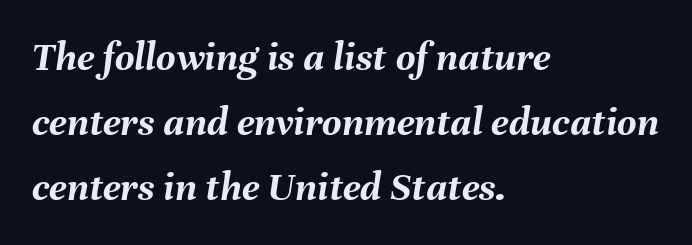
Q: Is the text bold? A: Yes.
Q: Is the text italic (slanted)? A: Yes, it leans right by about 8 degrees.
Q: Is the text underlined? A: No.
Q: How is the paragraph aligned? A: Left-aligned.
Q: Is the spacing between letters normal or unusually wide? A: Normal.
Q: Is the spacing between lines tight, normal or loose? A: Normal.
Q: Width (condensed, normal, or wide)? A: Normal.
Q: Stroke contrast? A: Medium.
Q: x-height? A: Medium.
Q: Monospaced? A: No.
